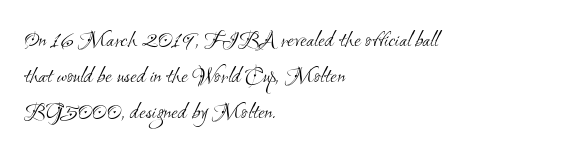
Q: Is the text bold? A: No.
Q: Is the text underlined? A: No.
Q: How is the paragraph aligned? A: Left-aligned.
Q: Is the spacing between letters normal or unusually wide? A: Normal.
Q: Is the spacing between lines tight, normal or loose? A: Normal.
